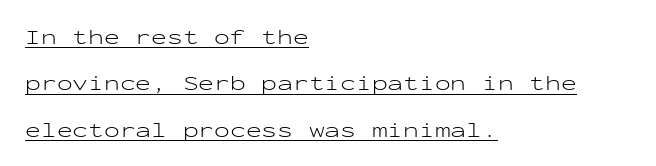
{"italic": "no", "bold": "no", "underline": "yes", "align": "left", "line_spacing": "loose", "line_spacing_ratio": 2.21, "letter_spacing": "normal", "letter_spacing_em": 0.0, "glyph_px": 21}
